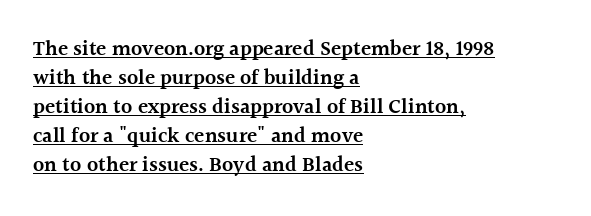
The image shows 21 px text type, upright; set left-aligned, normal line spacing (1.38x), normal letter spacing, underlined.
